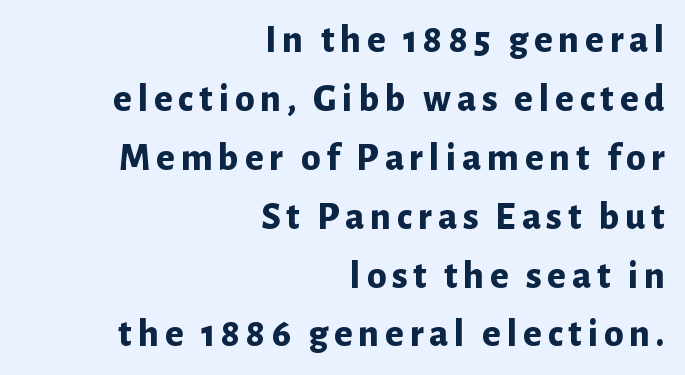
Underlining? Definitely not there. This is roman type, the default non-slanted kind. Leading: standard. Varying glyph widths throughout — classic text-font behaviour. A dark, heavy texture on the line: the type is bold.
